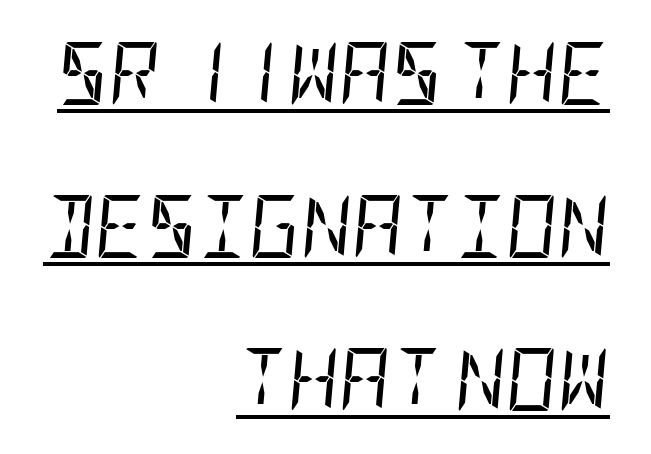
Q: Is the text bold? A: No.
Q: Is the text italic (slanted)? A: Yes, it leans right by about 5 degrees.
Q: Is the text underlined? A: Yes.
Q: How is the paragraph aligned? A: Right-aligned.
Q: Is the spacing between letters normal or unusually wide? A: Normal.
Q: Is the spacing between lines tight, normal or loose? A: Loose.
Q: Width (condensed, normal, or wide)? A: Condensed.
Q: Stroke contrast? A: Low.
Q: x-height? A: Large.
